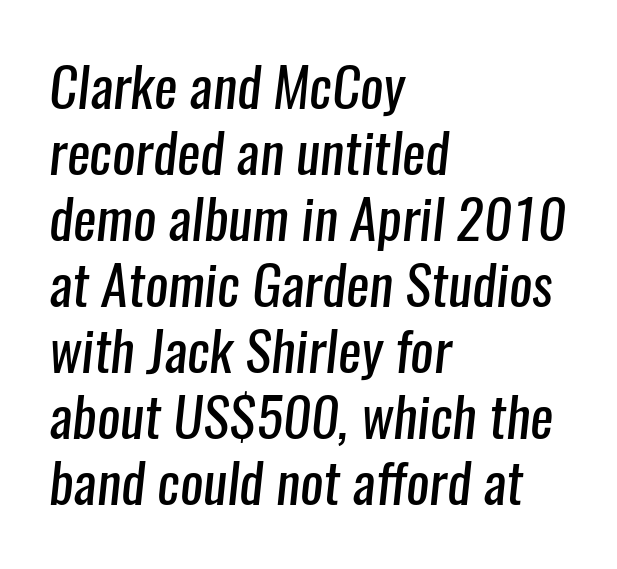
Q: Is the text bold? A: No.
Q: Is the typeface a serif or a sans-serif typeface? A: Sans-serif.
Q: Is the text underlined? A: No.
Q: How is the paragraph aligned? A: Left-aligned.
Q: Is the spacing between letters normal or unusually wide? A: Normal.
Q: Width (condensed, normal, or wide)? A: Condensed.
Q: Stroke contrast? A: Low.
Q: x-height? A: Medium.
Q: Monospaced? A: No.
